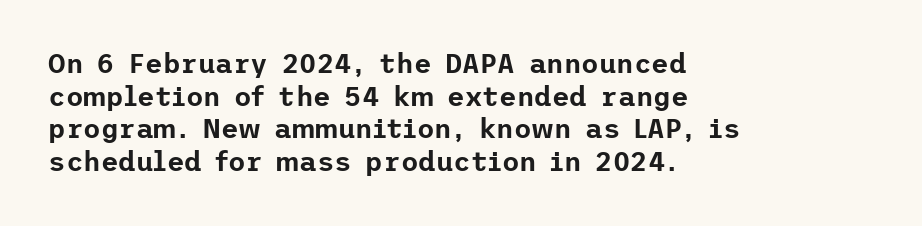
The image shows 27 px text type, upright; set left-aligned, line spacing 1.21x, normal letter spacing, not underlined.
